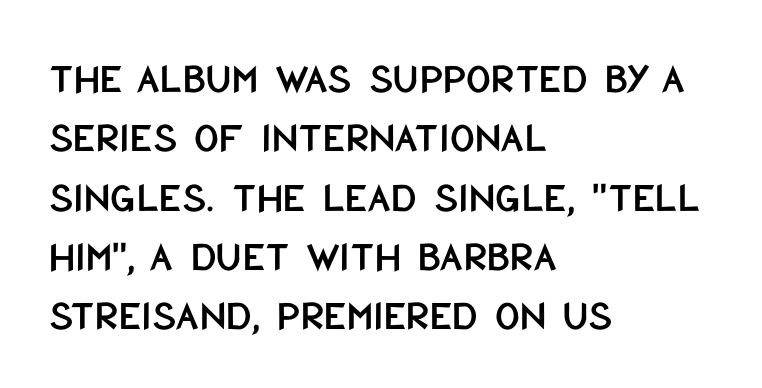
Each letter keeps its own natural width here, so spacing adapts to shape. Every row of glyphs begins at an identical x-position on the left. Check the space under the baseline: it is left empty. The face used here is a sans, in the tradition of grotesques and geometrics.
